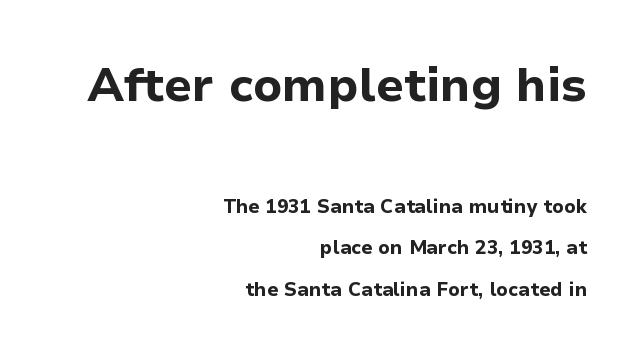
Q: Is the text bold? A: Yes.
Q: Is the text italic (slanted)? A: No, it is upright.
Q: Is the typeface a serif or a sans-serif typeface? A: Sans-serif.
Q: Is the text underlined? A: No.
Q: How is the paragraph aligned? A: Right-aligned.
Q: Is the spacing between letters normal or unusually wide? A: Normal.
Q: Is the spacing between lines tight, normal or loose? A: Loose.
Q: Which block of text is set in a larger size, the first (top) or the second (bottom)? A: The first (top) one.
Q: Width (condensed, normal, or wide)? A: Normal.
Q: Stroke contrast? A: Low.
Q: x-height? A: Medium.
Q: Monospaced? A: No.
